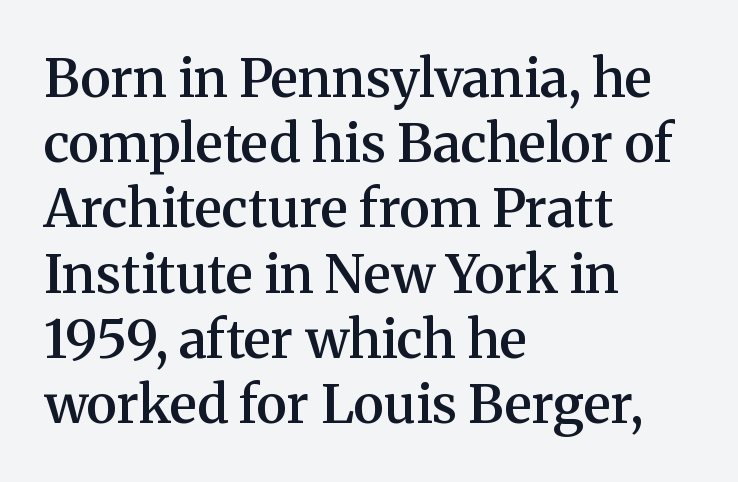
Does the copy run flush right? No — it runs flush left. Default kerning and tracking; the words read as compact shapes. The face used here is seriffed, in the tradition of book romans. This is roman type, the default non-slanted kind. Strokes here are thickened, but only to semibold level.
